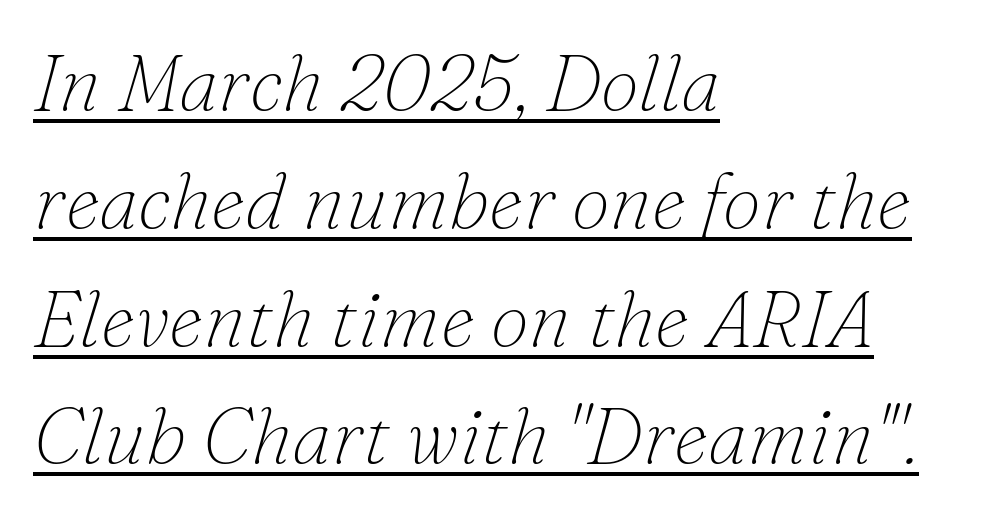
Q: Is the text bold? A: No.
Q: Is the text italic (slanted)? A: Yes, it leans right by about 16 degrees.
Q: Is the typeface a serif or a sans-serif typeface? A: Serif.
Q: Is the text underlined? A: Yes.
Q: How is the paragraph aligned? A: Left-aligned.
Q: Is the spacing between letters normal or unusually wide? A: Normal.
Q: Is the spacing between lines tight, normal or loose? A: Normal.
Q: Width (condensed, normal, or wide)? A: Normal.
Q: Stroke contrast? A: Low.
Q: x-height? A: Small.
Q: Monospaced? A: No.
